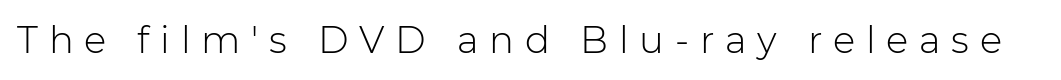
Q: Is the text bold? A: No.
Q: Is the text italic (slanted)? A: No, it is upright.
Q: Is the typeface a serif or a sans-serif typeface? A: Sans-serif.
Q: Is the text underlined? A: No.
Q: Is the spacing between letters normal or unusually wide? A: Unusually wide.
Q: Width (condensed, normal, or wide)? A: Normal.
Q: Stroke contrast? A: Low.
Q: x-height? A: Medium.
Q: Monospaced? A: No.
